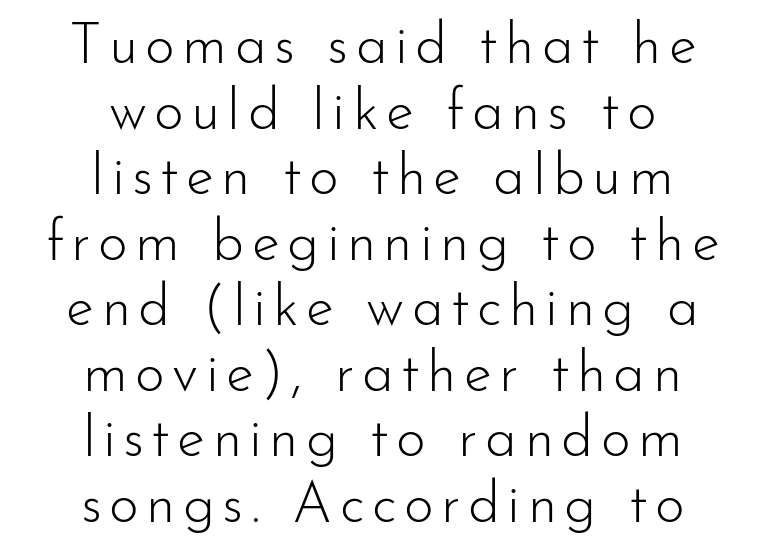
Looks like regular typesetting: each glyph gets only the width it needs. Are there feet on the stems? There aren't — it's a sans. A light-to-regular cut is what we see here. You could barely slide anything between these rows. No italicization has been applied; the sample stays upright. Rule under the text: the space is simply empty.
